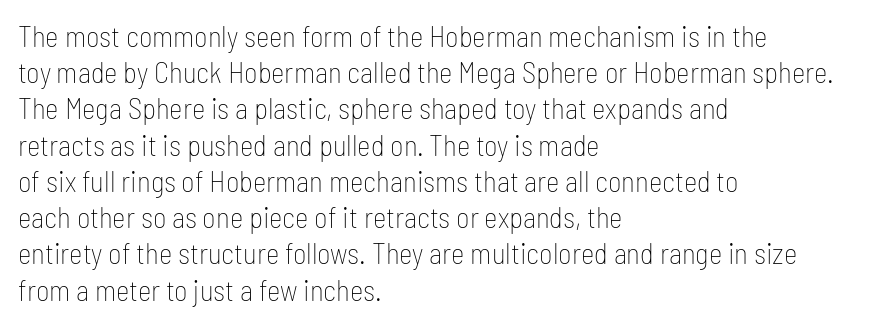
{"serif": "no", "italic": "no", "bold": "no", "weight": "thin", "width": "condensed", "stroke_contrast": "low", "x_height": "medium", "monospaced": "no", "underline": "no", "align": "left", "line_spacing": "normal", "line_spacing_ratio": 1.25, "letter_spacing": "normal", "letter_spacing_em": 0.0, "glyph_px": 29}
